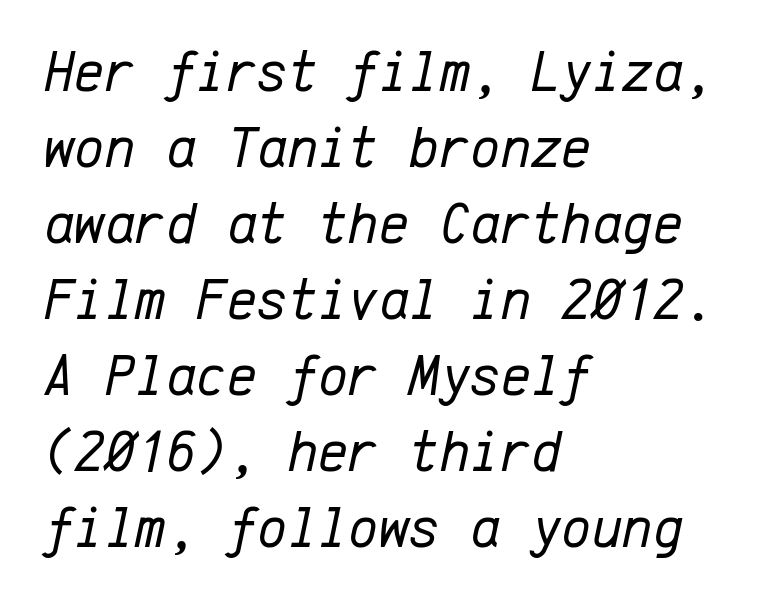
The image shows 58 px regular-weight type, italic (leaning right), monospaced; set left-aligned, normal line spacing (1.31x), normal letter spacing, not underlined; low stroke contrast and a medium x-height.
